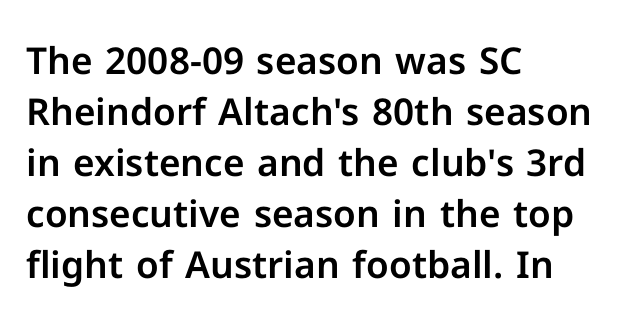
Q: Is the text italic (slanted)? A: No, it is upright.
Q: Is the typeface a serif or a sans-serif typeface? A: Sans-serif.
Q: Is the text underlined? A: No.
Q: How is the paragraph aligned? A: Left-aligned.
Q: Is the spacing between letters normal or unusually wide? A: Normal.
Q: Is the spacing between lines tight, normal or loose? A: Normal.
Q: Width (condensed, normal, or wide)? A: Normal.
Q: Stroke contrast? A: Low.
Q: x-height? A: Medium.
Q: Monospaced? A: No.
